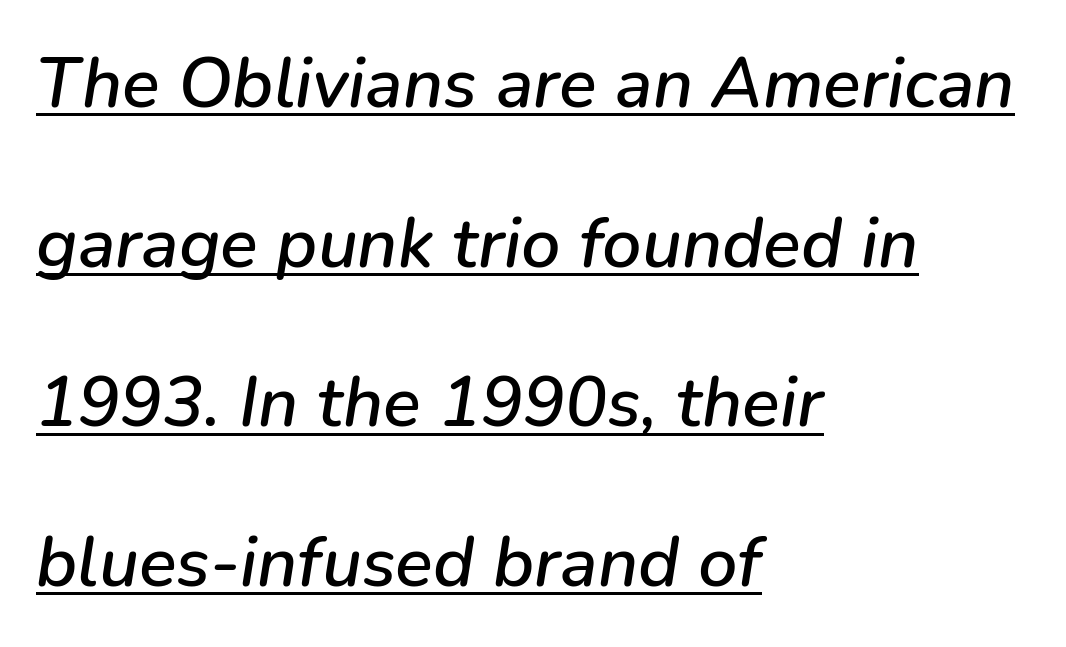
{"italic": "yes", "lean": "right", "slant_degrees": 9, "width": "normal", "stroke_contrast": "low", "x_height": "medium", "monospaced": "no", "underline": "yes", "align": "left", "line_spacing": "loose", "line_spacing_ratio": 2.28, "letter_spacing": "normal", "letter_spacing_em": 0.0, "glyph_px": 70}
